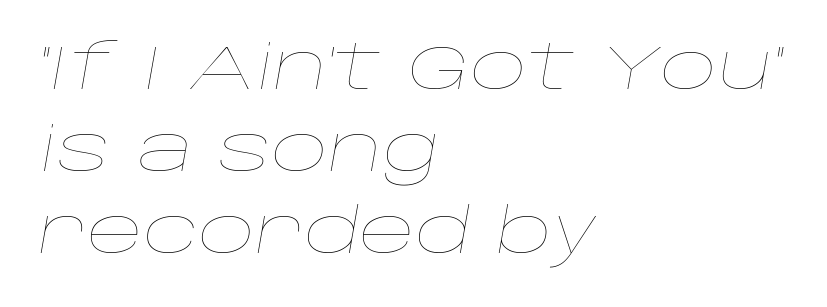
Tracking here is standard; glyphs follow each other at the usual distance. If you drew a line through each stem, it would be angled. Interline gaps are of average width in this sample. The text block is weighted toward the left margin, trailing off unevenly rightward. This sample has the flowing, uneven cadence of proportional lettering. Weight: regular or lighter.
